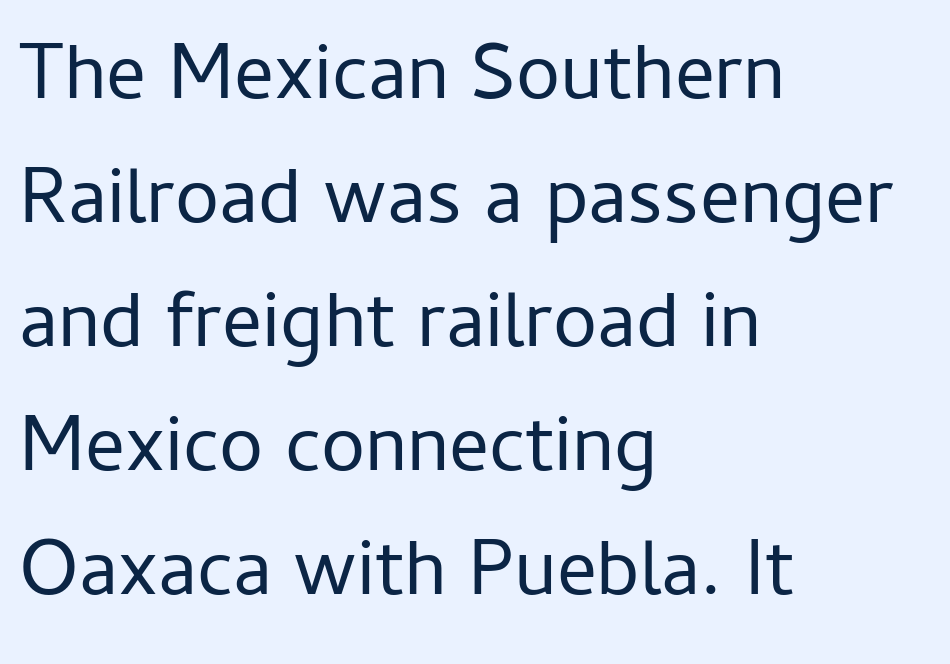
The image shows 79 px regular-weight sans-serif type, upright; set left-aligned, normal line spacing (1.57x), normal letter spacing, not underlined; low stroke contrast and a medium x-height.
